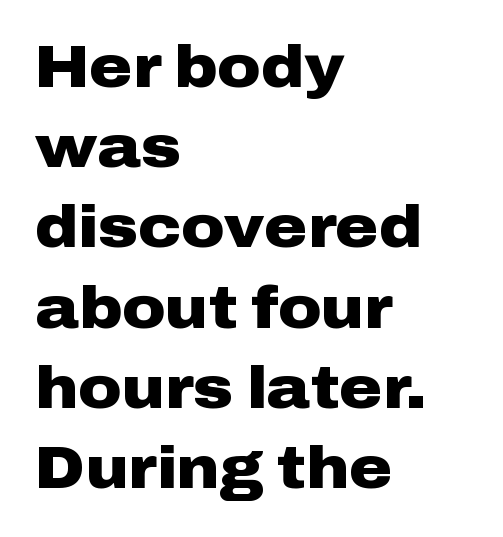
The image shows 59 px heavy, wide sans-serif type, upright; set left-aligned, normal line spacing (1.36x), normal letter spacing, not underlined; low stroke contrast and a medium x-height.
